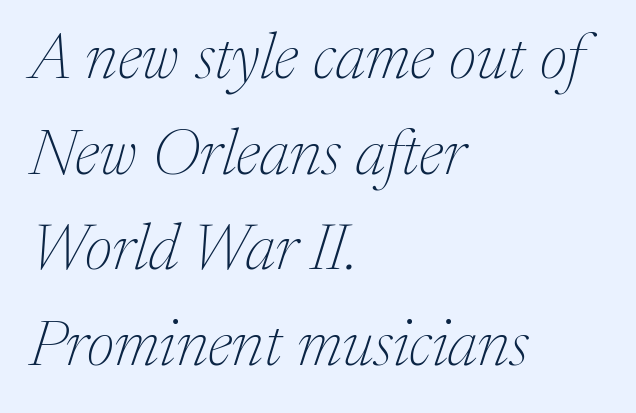
Q: Is the text bold? A: No.
Q: Is the text italic (slanted)? A: Yes, it leans right by about 17 degrees.
Q: Is the typeface a serif or a sans-serif typeface? A: Serif.
Q: Is the text underlined? A: No.
Q: How is the paragraph aligned? A: Left-aligned.
Q: Is the spacing between letters normal or unusually wide? A: Normal.
Q: Is the spacing between lines tight, normal or loose? A: Normal.
Q: Width (condensed, normal, or wide)? A: Normal.
Q: Stroke contrast? A: Medium.
Q: x-height? A: Medium.
Q: Monospaced? A: No.
